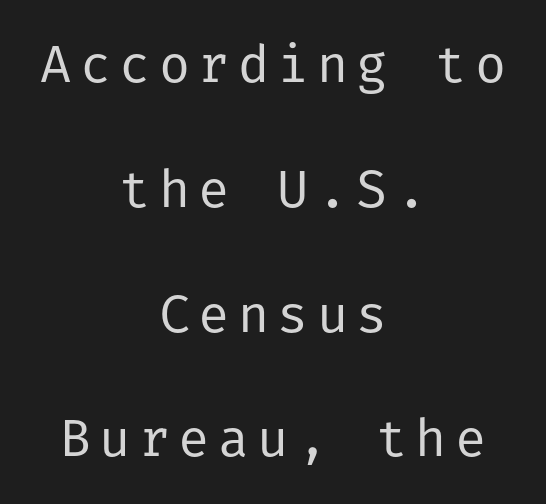
The image shows 52 px regular-weight sans-serif type, upright; set centered, loose line spacing (2.4x), not underlined; low stroke contrast and a medium x-height.
